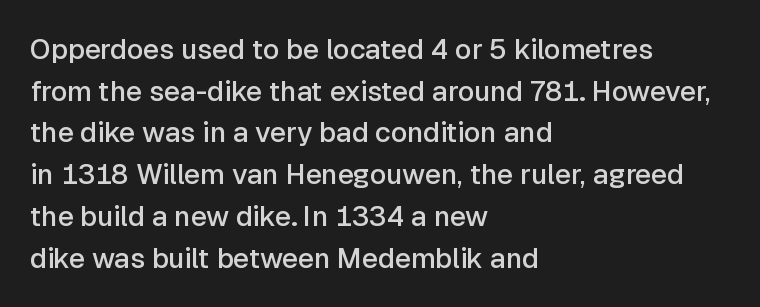
The image shows 28 px semibold sans-serif type, upright; set left-aligned, normal line spacing (1.49x), normal letter spacing, not underlined; low stroke contrast and a medium x-height.
